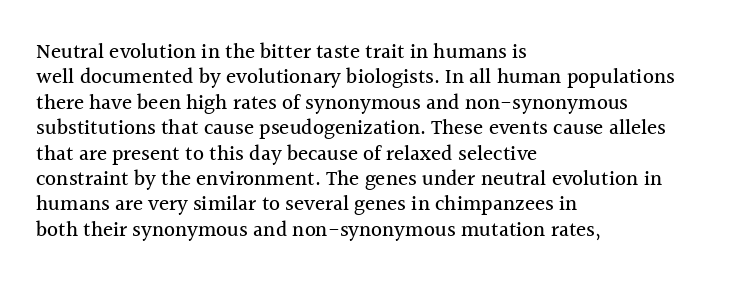
Q: Is the text italic (slanted)? A: No, it is upright.
Q: Is the text underlined? A: No.
Q: How is the paragraph aligned? A: Left-aligned.
Q: Is the spacing between letters normal or unusually wide? A: Normal.
